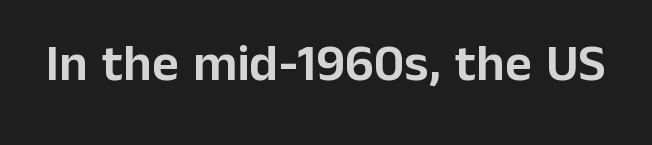
{"serif": "no", "italic": "no", "width": "normal", "stroke_contrast": "low", "x_height": "medium", "monospaced": "no", "underline": "no", "letter_spacing": "normal", "letter_spacing_em": 0.0, "glyph_px": 52}
